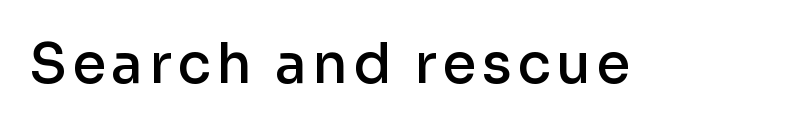
{"serif": "no", "italic": "no", "bold": "semi", "weight": "semibold", "width": "normal", "stroke_contrast": "low", "x_height": "medium", "monospaced": "no", "underline": "no", "glyph_px": 55}
